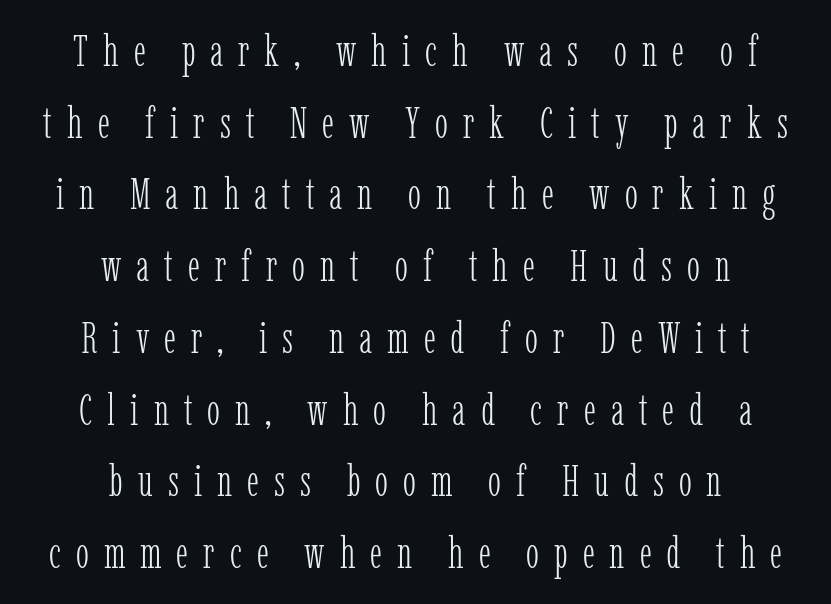
Q: Is the text bold? A: No.
Q: Is the text italic (slanted)? A: No, it is upright.
Q: Is the typeface a serif or a sans-serif typeface? A: Serif.
Q: Is the text underlined? A: No.
Q: How is the paragraph aligned? A: Centered.
Q: Is the spacing between letters normal or unusually wide? A: Unusually wide.
Q: Is the spacing between lines tight, normal or loose? A: Normal.
Q: Width (condensed, normal, or wide)? A: Condensed.
Q: Stroke contrast? A: Low.
Q: x-height? A: Medium.
Q: Monospaced? A: No.
